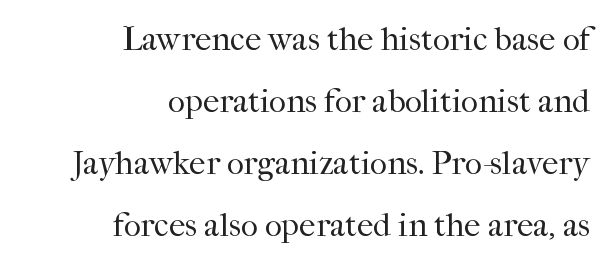
Q: Is the text bold? A: No.
Q: Is the text italic (slanted)? A: No, it is upright.
Q: Is the typeface a serif or a sans-serif typeface? A: Serif.
Q: Is the text underlined? A: No.
Q: How is the paragraph aligned? A: Right-aligned.
Q: Is the spacing between letters normal or unusually wide? A: Normal.
Q: Width (condensed, normal, or wide)? A: Normal.
Q: Stroke contrast? A: High.
Q: x-height? A: Medium.
Q: Monospaced? A: No.
